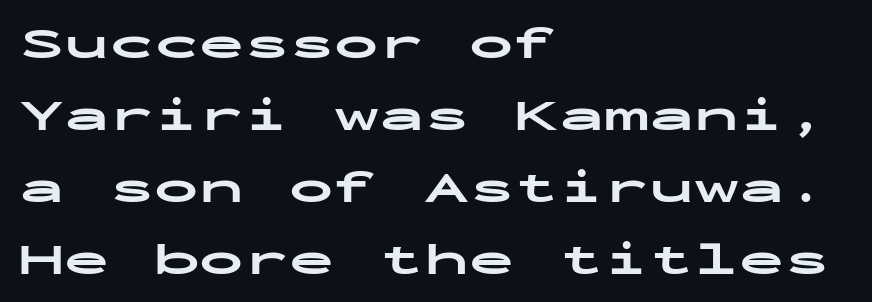
The lines are quadded left. In terms of weight, the rendering is a true, heavy bold. Lines of text with bare space underneath. The characters display no serif detailing; their extremities are plain. Default kerning and tracking; the words read as compact shapes. Each letter, wide or thin by design, is forced into the same width here.
